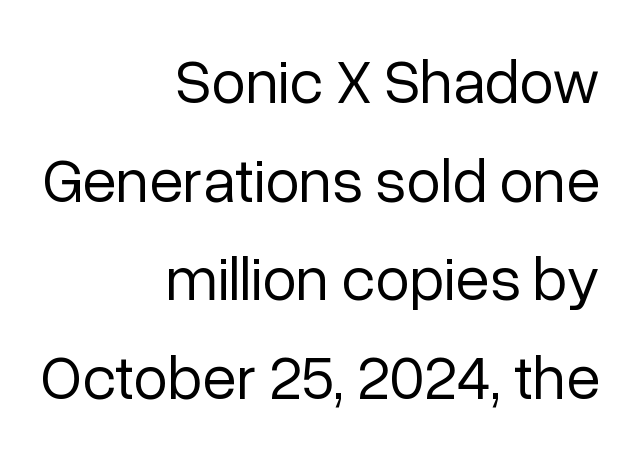
The image shows 62 px regular-weight sans-serif type, upright; set right-aligned, normal line spacing (1.59x), normal letter spacing, not underlined; low stroke contrast and a medium x-height.
